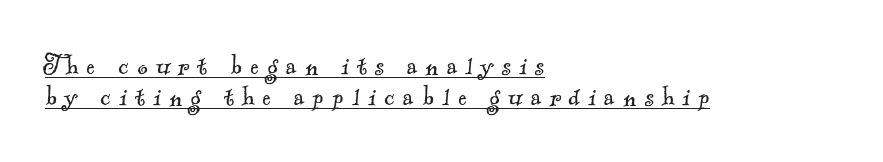
Q: Is the text bold? A: No.
Q: Is the typeface a serif or a sans-serif typeface? A: Serif.
Q: Is the text underlined? A: Yes.
Q: How is the paragraph aligned? A: Left-aligned.
Q: Is the spacing between letters normal or unusually wide? A: Unusually wide.
Q: Is the spacing between lines tight, normal or loose? A: Tight.
Q: Width (condensed, normal, or wide)? A: Normal.
Q: x-height? A: Small.
Q: Monospaced? A: No.
